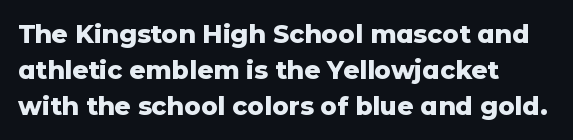
The image shows 25 px bold type, upright; set left-aligned, normal line spacing (1.44x), normal letter spacing, not underlined.
